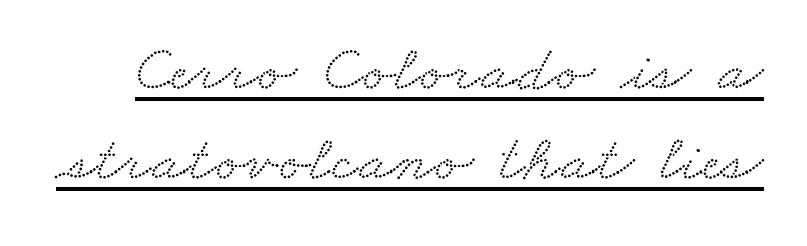
The typeface chosen for these lines features serifs. Each letter keeps its own natural width here, so spacing adapts to shape. The horizontal fit of the characters is conventional and even. Vertically, the passage feels balanced, rows spaced as you'd expect.
